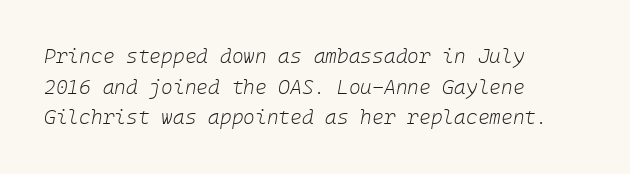
{"italic": "yes", "lean": "right", "slant_degrees": 10, "bold": "no", "underline": "no", "align": "left", "line_spacing": "normal", "line_spacing_ratio": 1.53, "letter_spacing": "normal", "letter_spacing_em": 0.0, "glyph_px": 20}
